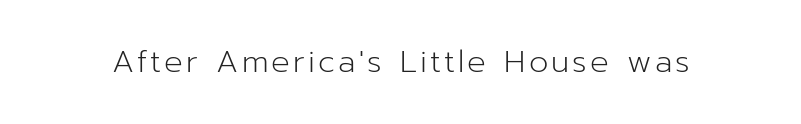
Q: Is the text bold? A: No.
Q: Is the text italic (slanted)? A: No, it is upright.
Q: Is the typeface a serif or a sans-serif typeface? A: Sans-serif.
Q: Is the text underlined? A: No.
Q: Width (condensed, normal, or wide)? A: Normal.
Q: Stroke contrast? A: Low.
Q: x-height? A: Medium.
Q: Monospaced? A: No.
